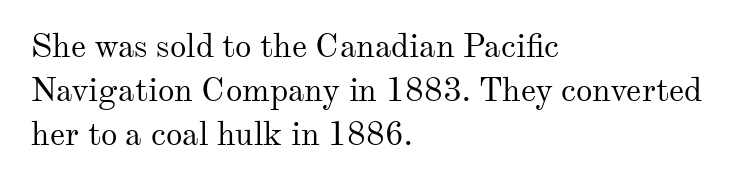
The image shows 33 px regular-weight serif type, upright; set left-aligned, normal line spacing (1.34x), normal letter spacing, not underlined; medium stroke contrast and a small x-height.
